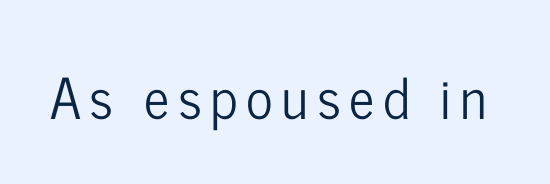
{"serif": "no", "italic": "no", "width": "condensed", "stroke_contrast": "low", "x_height": "medium", "monospaced": "no", "underline": "no", "glyph_px": 56}
